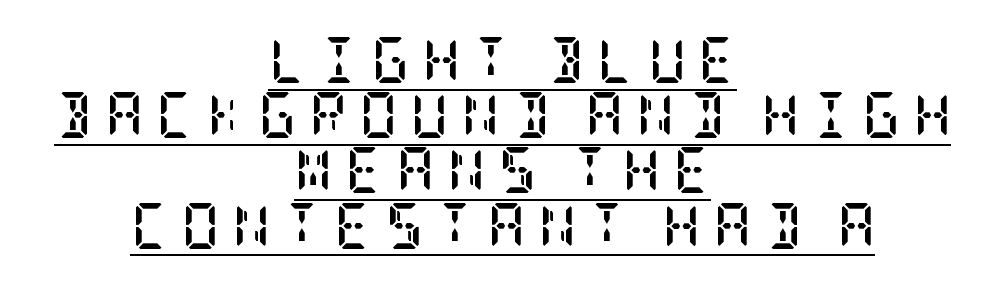
Q: Is the text bold? A: Yes.
Q: Is the text italic (slanted)? A: No, it is upright.
Q: Is the typeface a serif or a sans-serif typeface? A: Serif.
Q: Is the text underlined? A: Yes.
Q: How is the paragraph aligned? A: Centered.
Q: Is the spacing between letters normal or unusually wide? A: Unusually wide.
Q: Width (condensed, normal, or wide)? A: Condensed.
Q: Stroke contrast? A: Low.
Q: x-height? A: Large.
